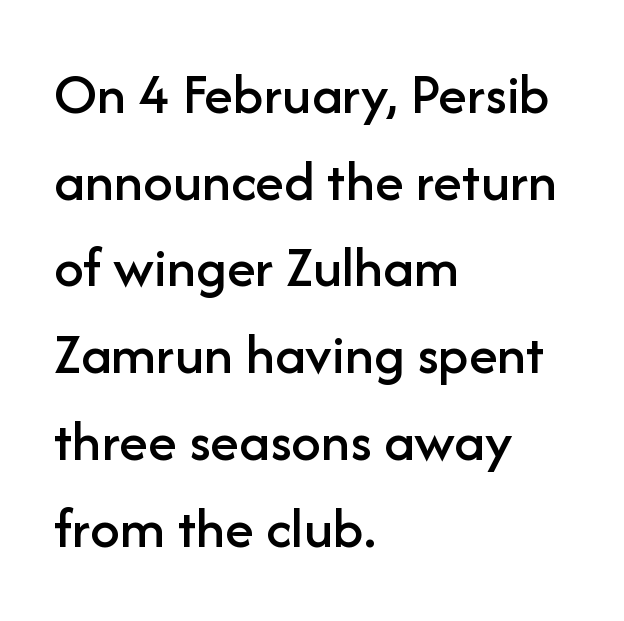
The image shows 59 px sans-serif type, upright; set left-aligned, normal line spacing (1.47x), normal letter spacing, not underlined; low stroke contrast and a medium x-height.
